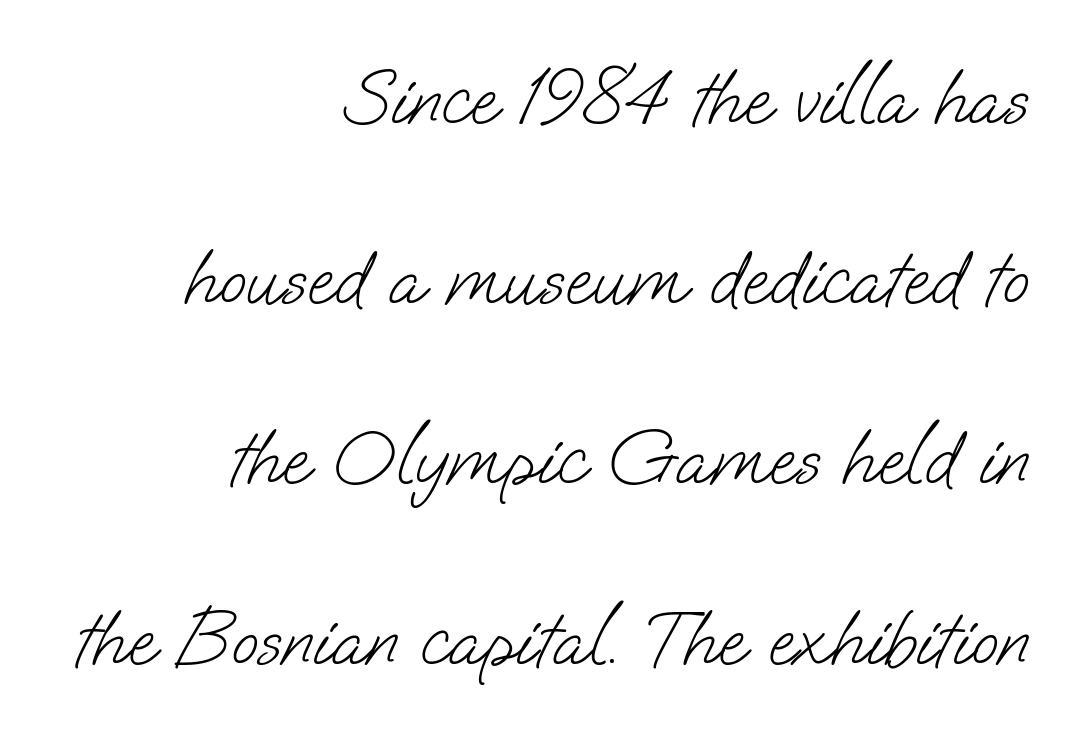
The image shows 78 px light sans-serif type; set right-aligned, loose line spacing (2.31x), normal letter spacing, not underlined; low stroke contrast and a small x-height.
